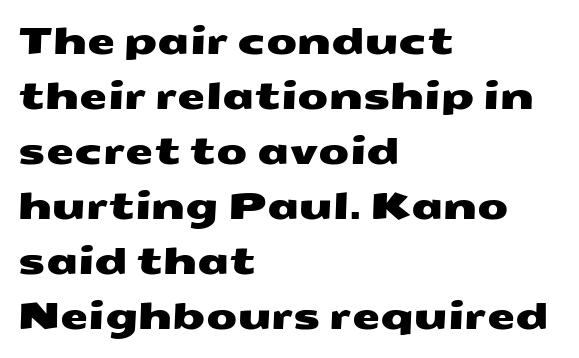
Does the copy run flush right? No — it runs flush left. Compared with typical body copy, the letter spacing here is the same. Note the varied advance widths — an 'i' is clearly narrower than an 'm'. The glyphs in this specimen are sans serif.
